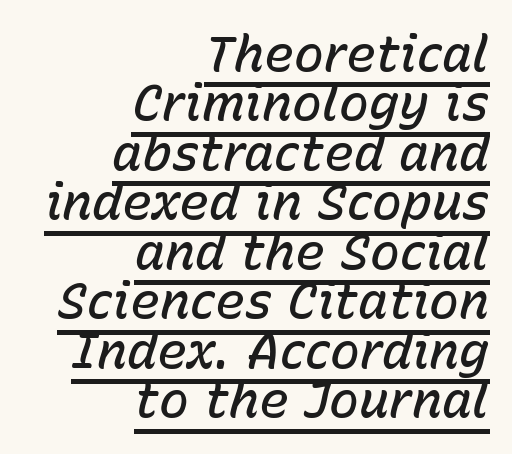
{"italic": "yes", "lean": "right", "slant_degrees": 15, "bold": "semi", "weight": "semibold", "width": "normal", "stroke_contrast": "low", "x_height": "medium", "monospaced": "no", "underline": "yes", "align": "right", "line_spacing": "tight", "line_spacing_ratio": 0.99, "letter_spacing": "normal", "letter_spacing_em": 0.0, "glyph_px": 50}
